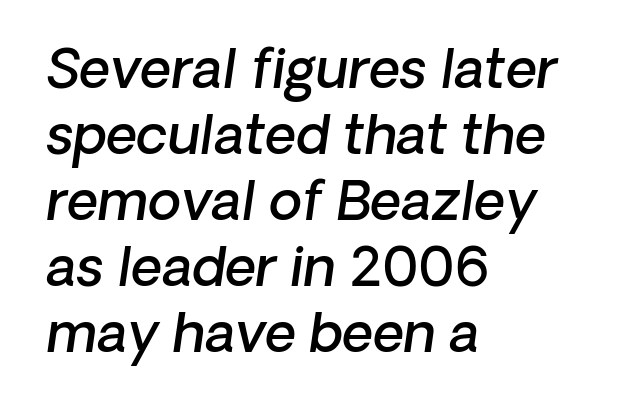
The font is running at a semibold setting, under full bold. Words appear dense and cohesive because spacing is normal. Note the varied advance widths — an 'i' is clearly narrower than an 'm'. Stroke terminals: plain, sans-serif. Decoration check: the copy has no underline.
